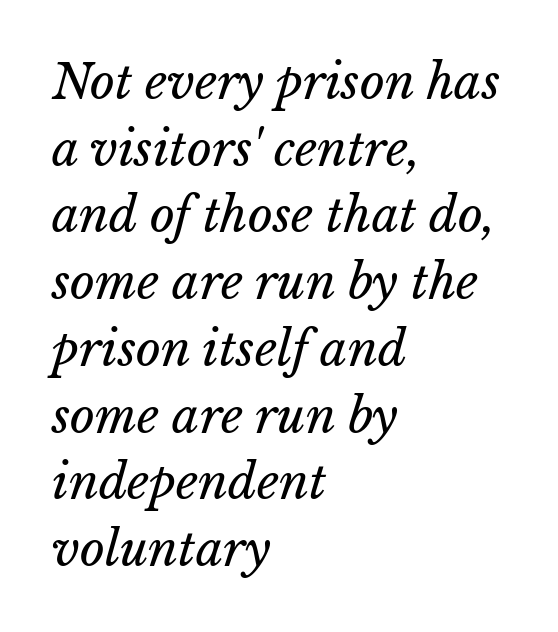
Q: Is the text bold? A: No.
Q: Is the text underlined? A: No.
Q: How is the paragraph aligned? A: Left-aligned.
Q: Is the spacing between letters normal or unusually wide? A: Normal.
Q: Is the spacing between lines tight, normal or loose? A: Normal.
Q: Width (condensed, normal, or wide)? A: Normal.
Q: Stroke contrast? A: Low.
Q: x-height? A: Medium.
Q: Monospaced? A: No.
